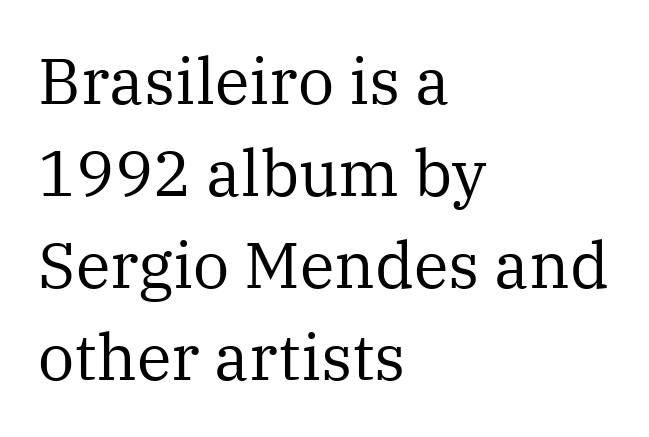
Letterform terminals end in serifs throughout the passage. Each letter keeps its own natural width here, so spacing adapts to shape. The passage shown is not bold in any degree. Unlike italic type, these characters show no tilt at all. Letters rest on an invisible, unmarked baseline.
